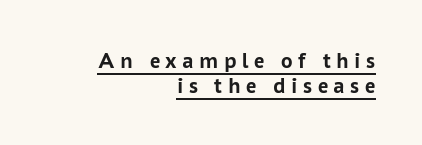
Ordinary non-slanted type is in use. These characters rest on top of a visible drawn line. The font is running at its bold setting. Honestly, the rows look squashed on top of each other. The passage is arranged like a letterhead date or caption credit — flush right.
